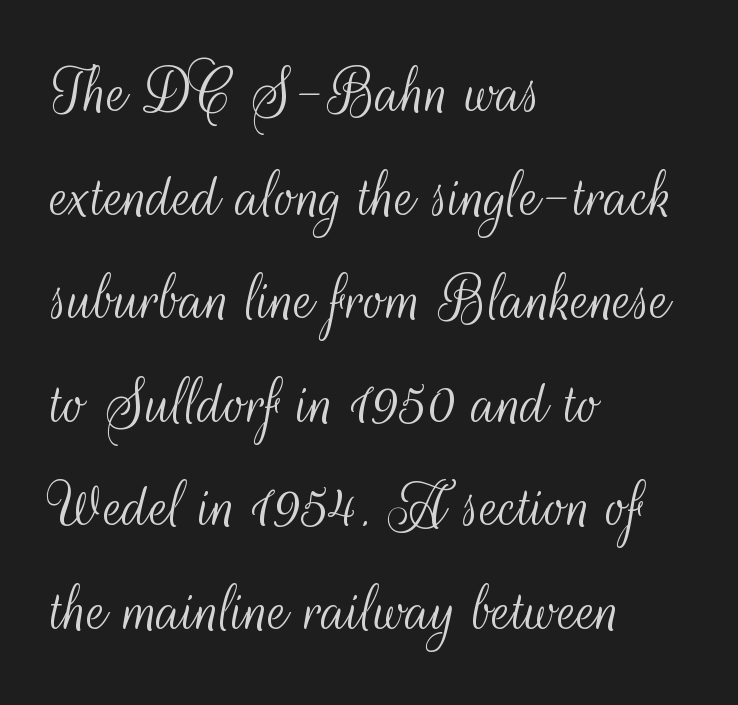
Q: Is the text bold? A: No.
Q: Is the text italic (slanted)? A: Yes.
Q: Is the typeface a serif or a sans-serif typeface? A: Sans-serif.
Q: Is the text underlined? A: No.
Q: How is the paragraph aligned? A: Left-aligned.
Q: Is the spacing between letters normal or unusually wide? A: Normal.
Q: Is the spacing between lines tight, normal or loose? A: Normal.
Q: Width (condensed, normal, or wide)? A: Condensed.
Q: Stroke contrast? A: Medium.
Q: x-height? A: Small.
Q: Monospaced? A: No.
